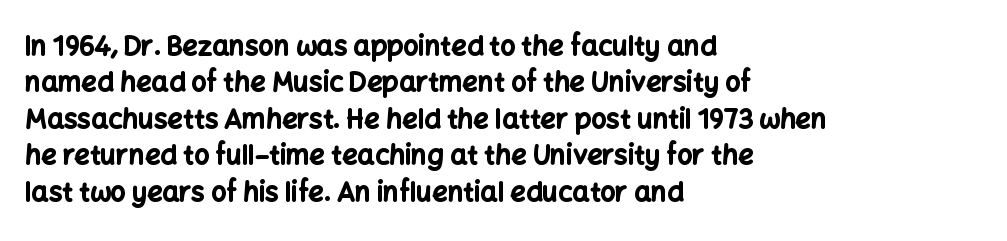
The lettering stays uniformly vertical, giving the passage a roman look. Letters rest on an invisible, unmarked baseline. This block has exactly the height ordinary leading produces. Spacing between characters is what you'd get straight out of the box. Notice how thick the strokes are: this is what a full bold looks like.
